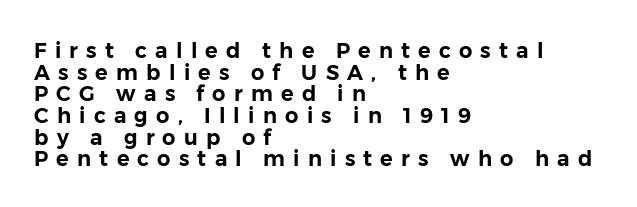
{"italic": "no", "underline": "no", "align": "left", "line_spacing": "tight", "line_spacing_ratio": 1.03, "letter_spacing": "wide", "letter_spacing_em": 0.39, "glyph_px": 21}
